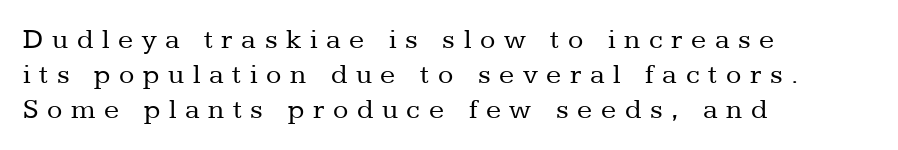
{"serif": "yes", "italic": "no", "bold": "no", "weight": "regular", "width": "normal", "stroke_contrast": "low", "x_height": "medium", "monospaced": "no", "underline": "no", "align": "left", "line_spacing": "normal", "line_spacing_ratio": 1.25, "letter_spacing": "wide", "letter_spacing_em": 0.31, "glyph_px": 28}
